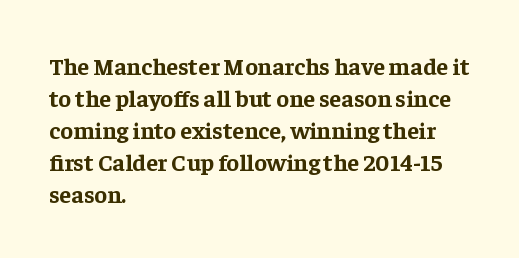
How are the letters spaced? Ordinarily, with no added tracking. Left-aligned paragraph, ragged on the right. The rows are spaced the way most documents space them. The glyphs are unaccompanied by any horizontal stroke below them. Weight check: bold — yes, fully. Ordinary non-slanted type is in use.
